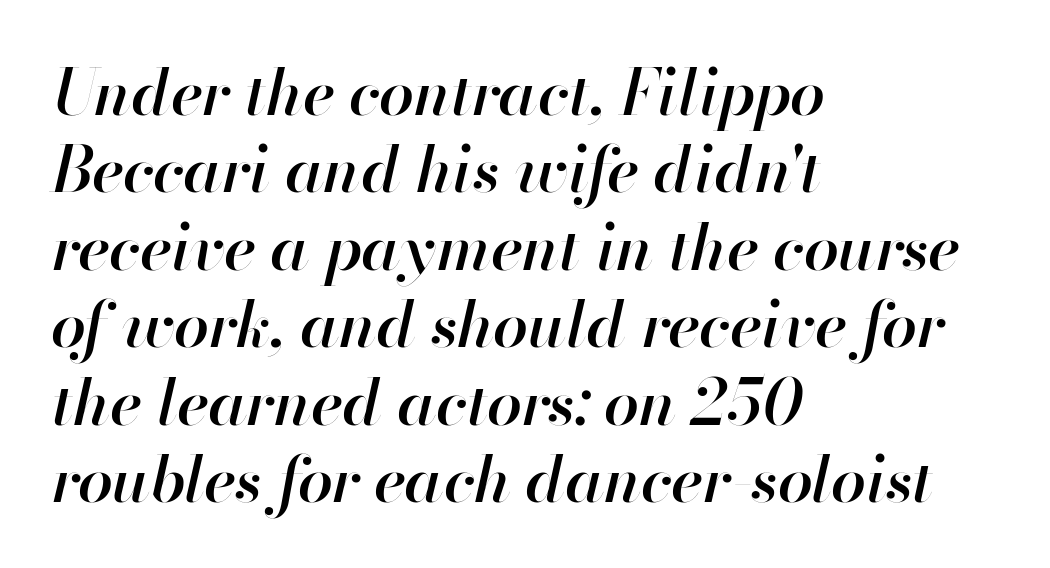
The lettering tilts uniformly, giving the passage an italic look. Leftover space on each line is placed entirely after the last word. Emphasis by weight is partial: semibold. Spacing between characters is what you'd get straight out of the box. Clear beneath every line of the passage.
